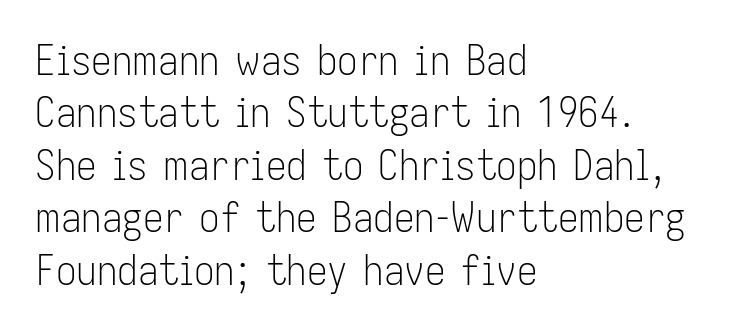
Q: Is the text bold? A: No.
Q: Is the text italic (slanted)? A: No, it is upright.
Q: Is the typeface a serif or a sans-serif typeface? A: Sans-serif.
Q: Is the text underlined? A: No.
Q: How is the paragraph aligned? A: Left-aligned.
Q: Is the spacing between letters normal or unusually wide? A: Normal.
Q: Is the spacing between lines tight, normal or loose? A: Normal.
Q: Width (condensed, normal, or wide)? A: Condensed.
Q: Stroke contrast? A: Low.
Q: x-height? A: Medium.
Q: Monospaced? A: No.
